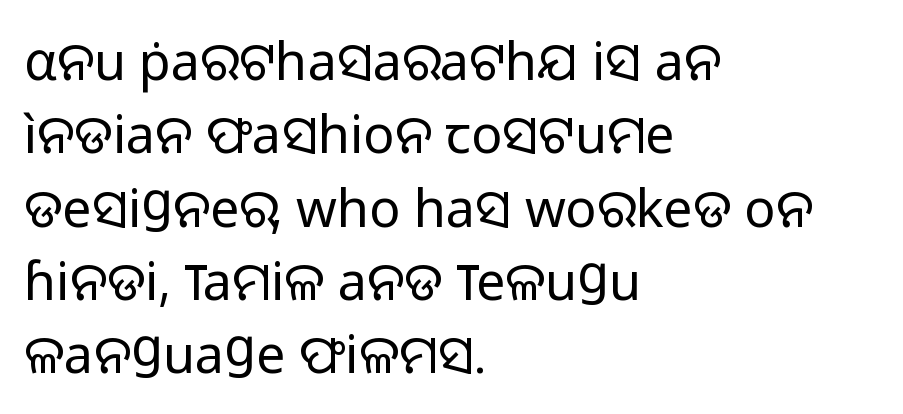
The image shows 52 px regular-weight sans-serif type, upright; set left-aligned, normal line spacing (1.41x), normal letter spacing, not underlined; low stroke contrast and a medium x-height.
